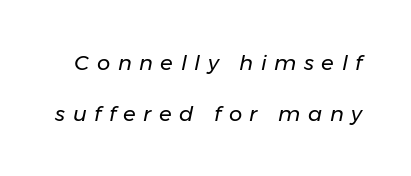
{"italic": "yes", "lean": "right", "slant_degrees": 11, "bold": "no", "underline": "no", "line_spacing": "loose", "line_spacing_ratio": 2.41, "letter_spacing": "wide", "letter_spacing_em": 0.36, "glyph_px": 21}
